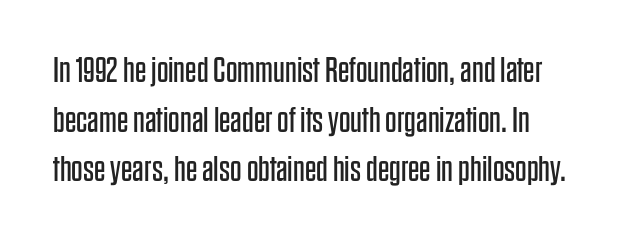
{"serif": "no", "italic": "no", "bold": "no", "weight": "regular", "width": "condensed", "stroke_contrast": "low", "x_height": "large", "monospaced": "no", "underline": "no", "line_spacing": "normal", "line_spacing_ratio": 1.38, "letter_spacing": "normal", "letter_spacing_em": 0.0, "glyph_px": 36}
